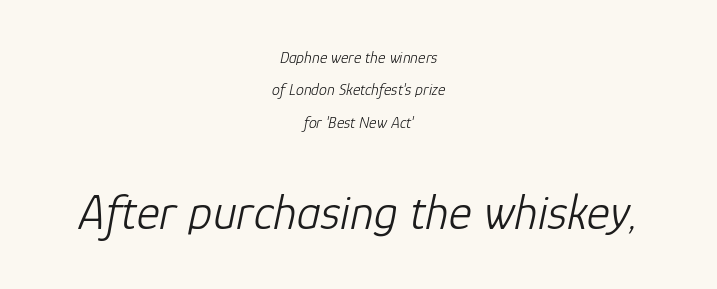
The characters are drawn with everyday or finer stroke widths. You could not count columns in this text — the font is proportionally spaced. The tracking reads as untouched default to a designer's eye. Students, observe: this is what heavily led, spacious text looks like.
